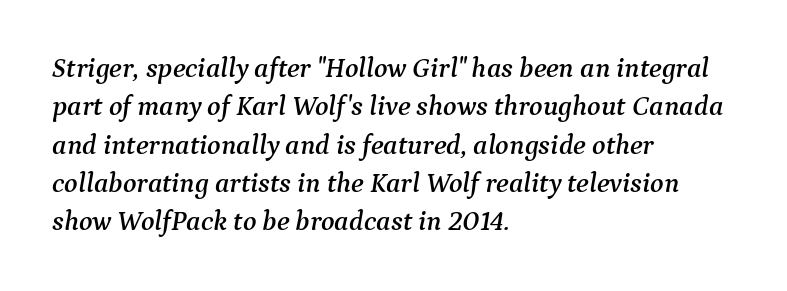
{"serif": "yes", "italic": "yes", "lean": "right", "slant_degrees": 9, "width": "normal", "stroke_contrast": "medium", "x_height": "medium", "monospaced": "no", "underline": "no", "align": "left", "line_spacing": "normal", "line_spacing_ratio": 1.37, "letter_spacing": "normal", "letter_spacing_em": 0.0, "glyph_px": 28}
